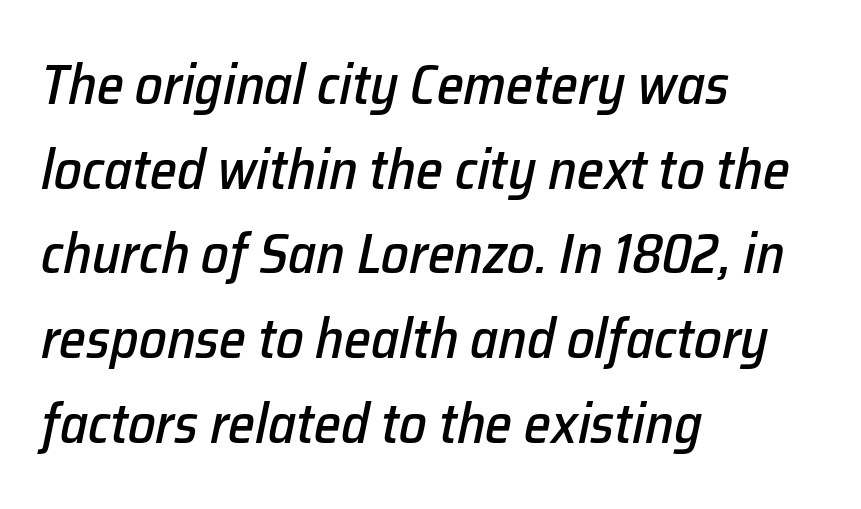
No word sits above an underline. No extra tracking has been applied to these lines. Casual observation: everything's shoved over to the left. One glance says typical: line gaps are just what's usual. Yep, that's italic — everything's leaning. Looks like regular typesetting: each glyph gets only the width it needs.
